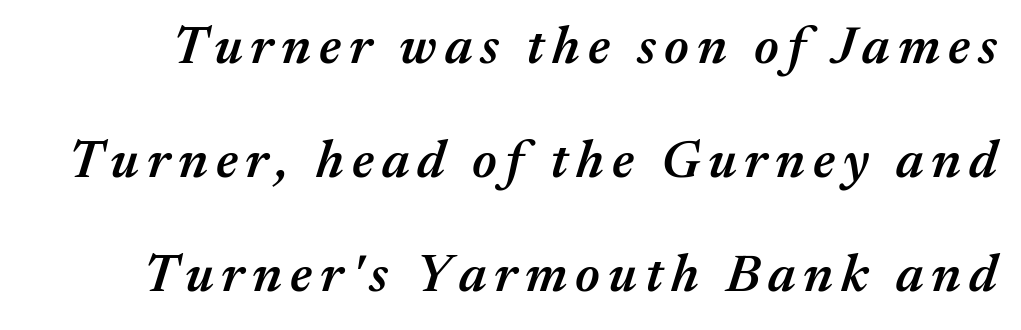
{"italic": "yes", "lean": "right", "slant_degrees": 17, "bold": "semi", "weight": "semibold", "width": "normal", "stroke_contrast": "medium", "x_height": "medium", "monospaced": "no", "underline": "no", "line_spacing": "loose", "line_spacing_ratio": 2.15, "glyph_px": 53}
